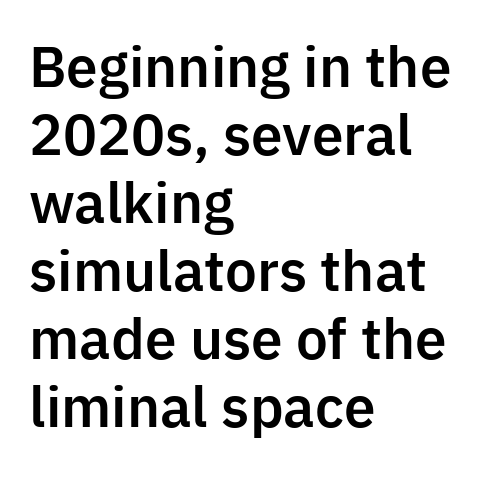
Reading down the column, the eye jumps a familiar distance to each next line. The letters stand straight up with perfectly vertical stems. Observe the ordinary spacing: letters are neighbours, not strangers. This sample has the flowing, uneven cadence of proportional lettering. Caption: multi-line text, flush left, ragged right.
